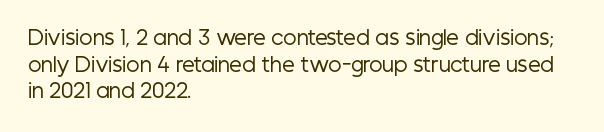
Does the copy run flush right? No — it runs flush left. The block of text has a typical density, with ordinary space between rows. This sample uses plain, unmodified letter spacing. The zone under the glyphs is completely vacant. A roman cut, with each character standing at attention. Stem width sits at or under what a default text font uses.
